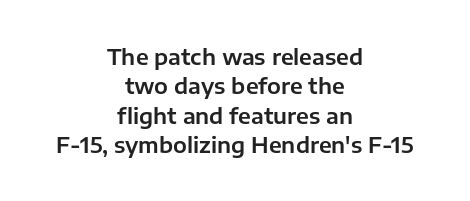
{"italic": "no", "underline": "no", "align": "center", "line_spacing": "normal", "line_spacing_ratio": 1.34, "letter_spacing": "normal", "letter_spacing_em": 0.0, "glyph_px": 22}
